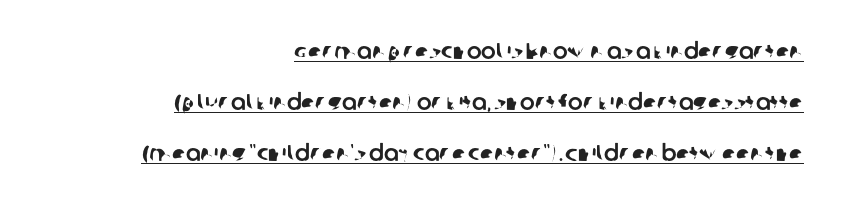
Q: Is the text underlined? A: Yes.
Q: How is the paragraph aligned? A: Right-aligned.
Q: Is the spacing between letters normal or unusually wide? A: Normal.
Q: Is the spacing between lines tight, normal or loose? A: Loose.
